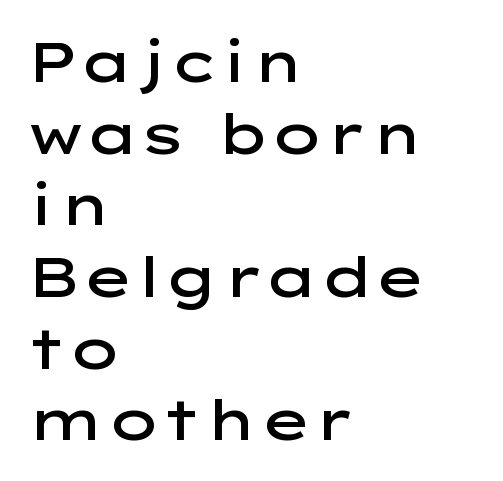
The image shows 56 px semibold, wide sans-serif type, upright; set left-aligned, normal line spacing (1.28x), normal letter spacing, not underlined; low stroke contrast and a medium x-height.
